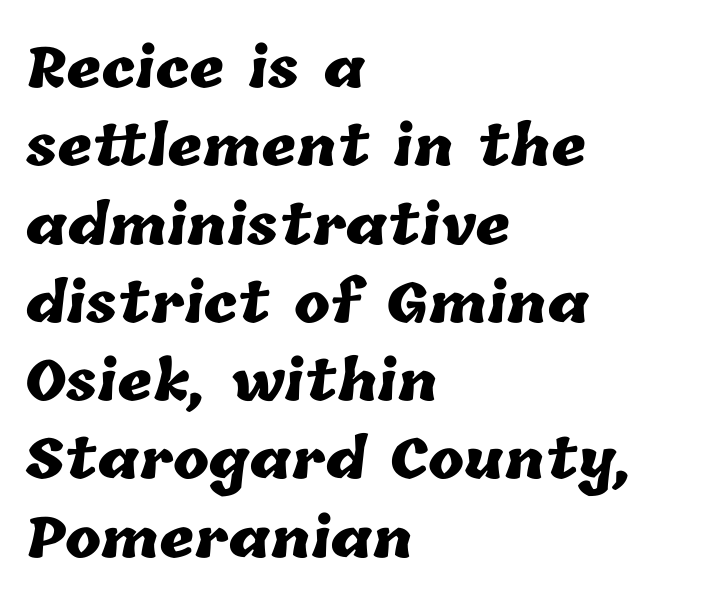
Q: Is the text bold? A: Yes.
Q: Is the text underlined? A: No.
Q: How is the paragraph aligned? A: Left-aligned.
Q: Is the spacing between letters normal or unusually wide? A: Normal.
Q: Is the spacing between lines tight, normal or loose? A: Normal.
Q: Width (condensed, normal, or wide)? A: Normal.
Q: Stroke contrast? A: Low.
Q: x-height? A: Medium.
Q: Monospaced? A: No.
